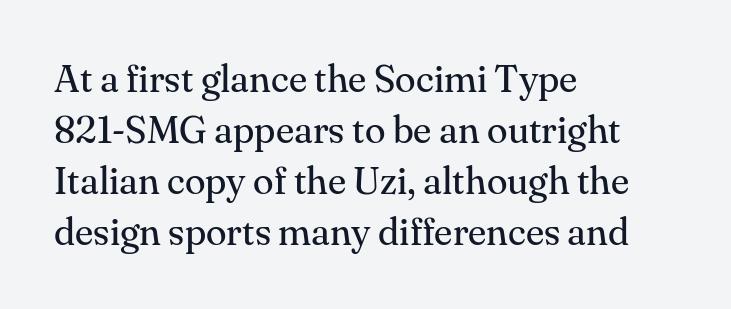
The image shows 38 px regular-weight serif type, upright; set left-aligned, normal line spacing (1.34x), normal letter spacing, not underlined; medium stroke contrast and a small x-height.
